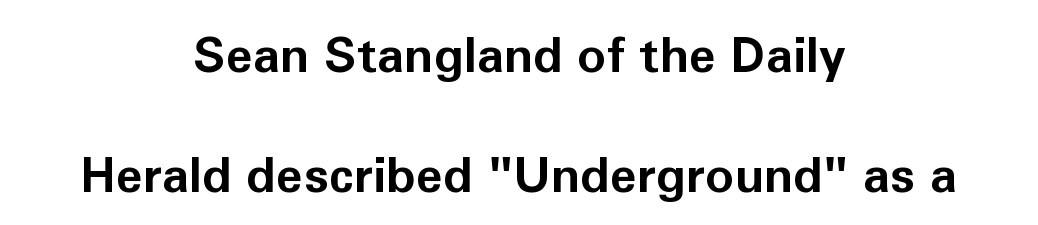
Varying glyph widths throughout — classic text-font behaviour. Beneath every word, the page is bare. Heft: maximum for text — a bold. Horizontal alignment here is central, giving a formal, balanced look.
